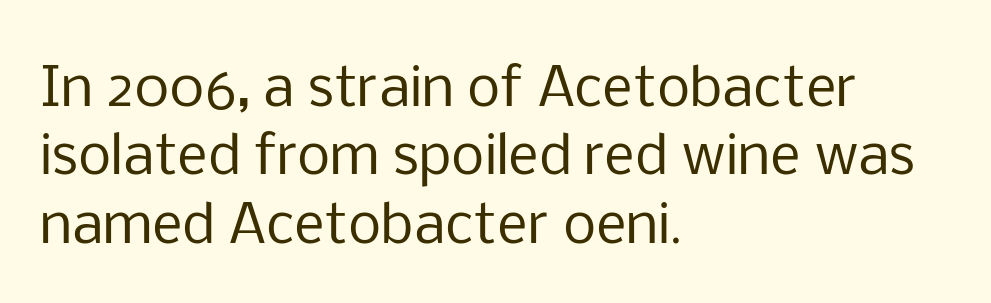
{"serif": "no", "italic": "no", "bold": "no", "weight": "regular", "width": "normal", "stroke_contrast": "low", "x_height": "medium", "monospaced": "no", "underline": "no", "align": "left", "line_spacing": "normal", "line_spacing_ratio": 1.29, "letter_spacing": "normal", "letter_spacing_em": 0.0, "glyph_px": 53}
